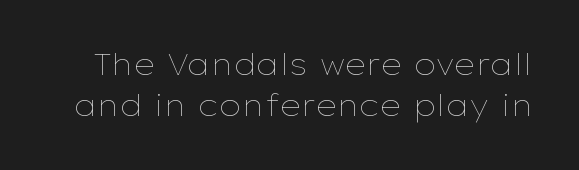
{"italic": "no", "bold": "no", "weight": "thin", "width": "wide", "stroke_contrast": "low", "x_height": "medium", "monospaced": "no", "underline": "no", "line_spacing": "normal", "line_spacing_ratio": 1.4, "letter_spacing": "normal", "letter_spacing_em": 0.0, "glyph_px": 29}
